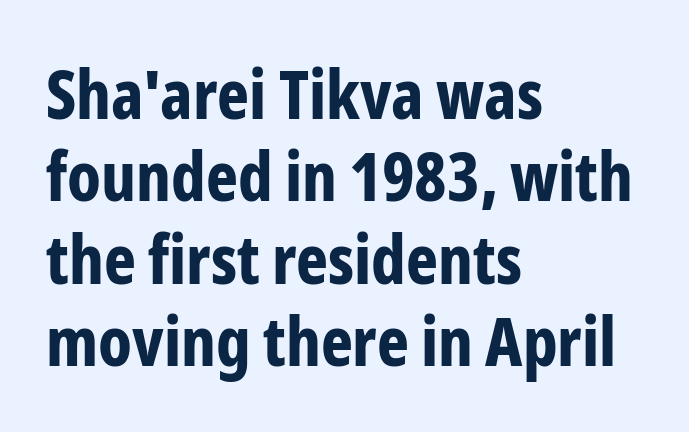
{"serif": "no", "italic": "no", "bold": "yes", "weight": "bold", "width": "condensed", "stroke_contrast": "low", "x_height": "medium", "monospaced": "no", "underline": "no", "align": "left", "line_spacing_ratio": 1.21, "letter_spacing": "normal", "letter_spacing_em": 0.0, "glyph_px": 68}
